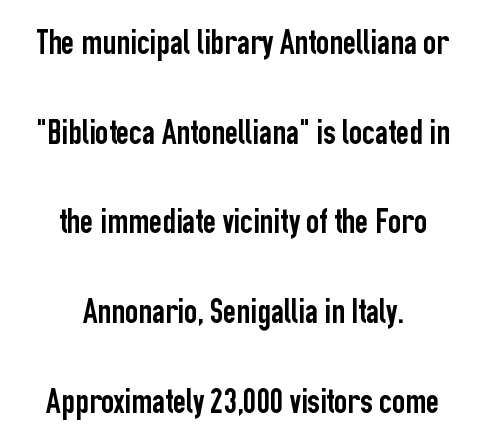
{"serif": "no", "italic": "no", "width": "condensed", "stroke_contrast": "low", "x_height": "medium", "monospaced": "no", "underline": "no", "align": "center", "line_spacing": "loose", "line_spacing_ratio": 2.49, "letter_spacing": "normal", "letter_spacing_em": 0.0, "glyph_px": 36}
